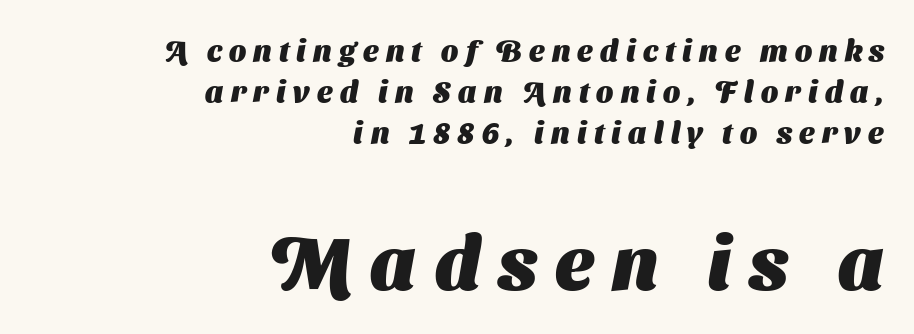
Q: Is the text bold? A: Yes.
Q: Is the typeface a serif or a sans-serif typeface? A: Sans-serif.
Q: Is the text underlined? A: No.
Q: How is the paragraph aligned? A: Right-aligned.
Q: Is the spacing between letters normal or unusually wide? A: Unusually wide.
Q: Is the spacing between lines tight, normal or loose? A: Normal.
Q: Which block of text is set in a larger size, the first (top) or the second (bottom)? A: The second (bottom) one.
Q: Width (condensed, normal, or wide)? A: Normal.
Q: Stroke contrast? A: Medium.
Q: x-height? A: Medium.
Q: Monospaced? A: No.
